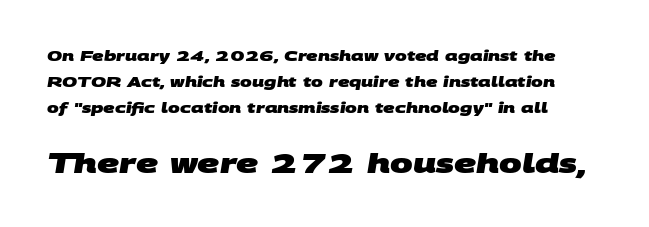
Look at the stroke-to-counter ratio: heavy, a bold. Compared with typical body copy, the letter spacing here is the same. The baseline area is clear. Bigger letters appear in the bottom chunk; the top chunk is reduced.
